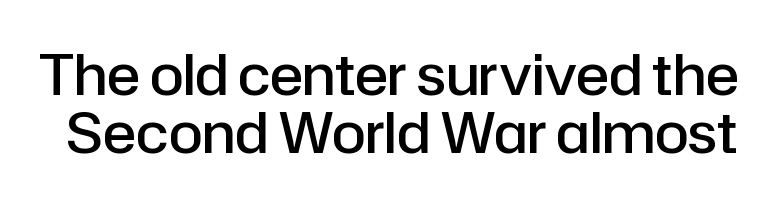
Each row of text sits above clean, open space. The passage shown is semibold, sitting just below true bold. Check where the strokes stop: nothing finishes them off — pure sans. The lettering stays uniformly vertical, giving the passage a roman look. Letter spacing: default.
